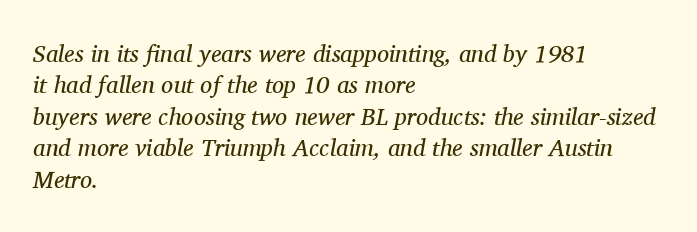
Q: Is the text bold? A: No.
Q: Is the text italic (slanted)? A: Yes, it leans right by about 11 degrees.
Q: Is the text underlined? A: No.
Q: How is the paragraph aligned? A: Left-aligned.
Q: Is the spacing between letters normal or unusually wide? A: Normal.
Q: Is the spacing between lines tight, normal or loose? A: Normal.
